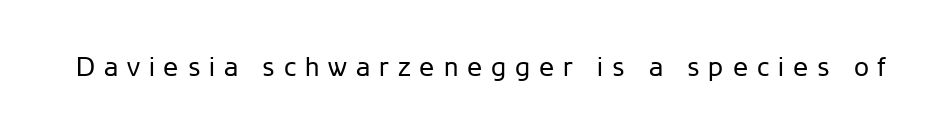
The image shows 27 px text type, upright; set unusually wide letter spacing (+0.33 em), not underlined.
